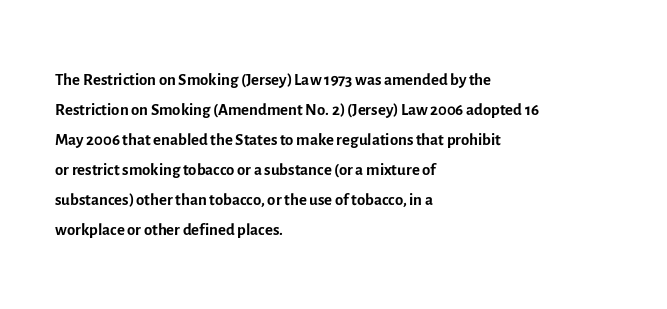
{"italic": "no", "bold": "no", "underline": "no", "align": "left", "line_spacing": "normal", "line_spacing_ratio": 1.25, "letter_spacing": "normal", "letter_spacing_em": 0.0, "glyph_px": 24}
